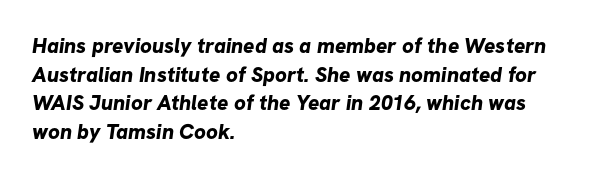
Q: Is the text bold? A: Yes.
Q: Is the text underlined? A: No.
Q: How is the paragraph aligned? A: Left-aligned.
Q: Is the spacing between letters normal or unusually wide? A: Normal.
Q: Is the spacing between lines tight, normal or loose? A: Normal.
